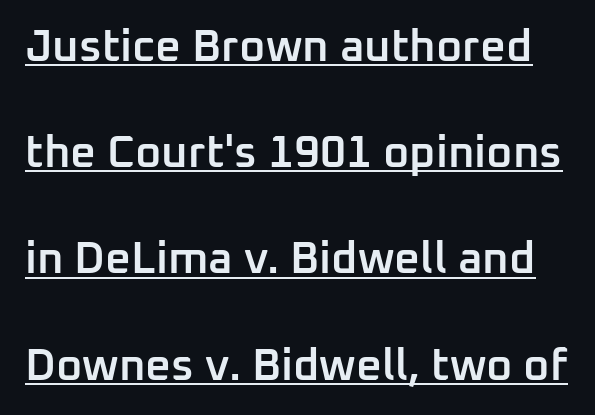
Q: Is the text bold? A: Semi-bold.
Q: Is the text italic (slanted)? A: No, it is upright.
Q: Is the typeface a serif or a sans-serif typeface? A: Sans-serif.
Q: Is the text underlined? A: Yes.
Q: Is the spacing between letters normal or unusually wide? A: Normal.
Q: Is the spacing between lines tight, normal or loose? A: Loose.
Q: Width (condensed, normal, or wide)? A: Normal.
Q: Stroke contrast? A: Low.
Q: x-height? A: Medium.
Q: Monospaced? A: No.
